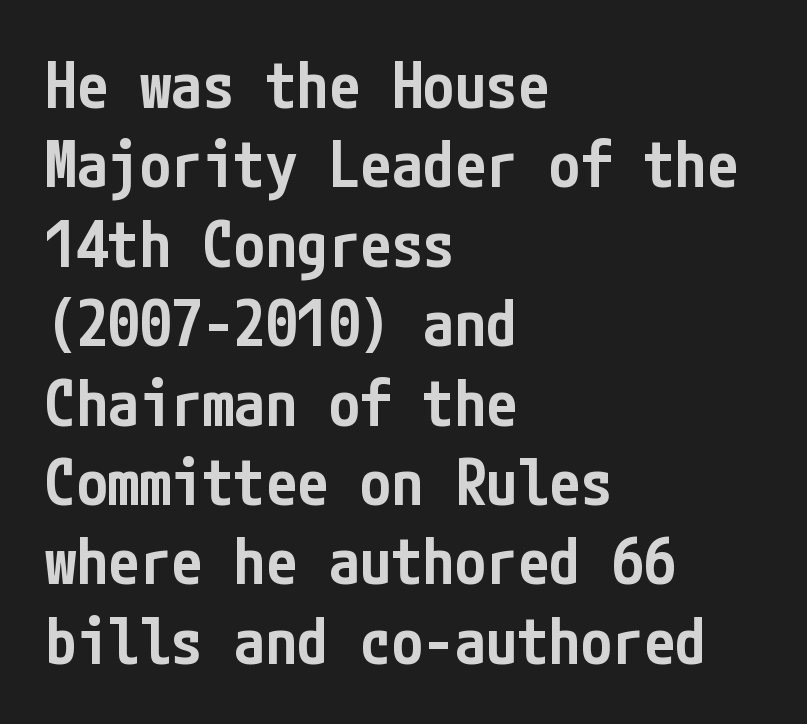
The image shows 63 px semibold, condensed sans-serif type, upright; set left-aligned, normal line spacing (1.26x), normal letter spacing, not underlined; low stroke contrast and a medium x-height.
